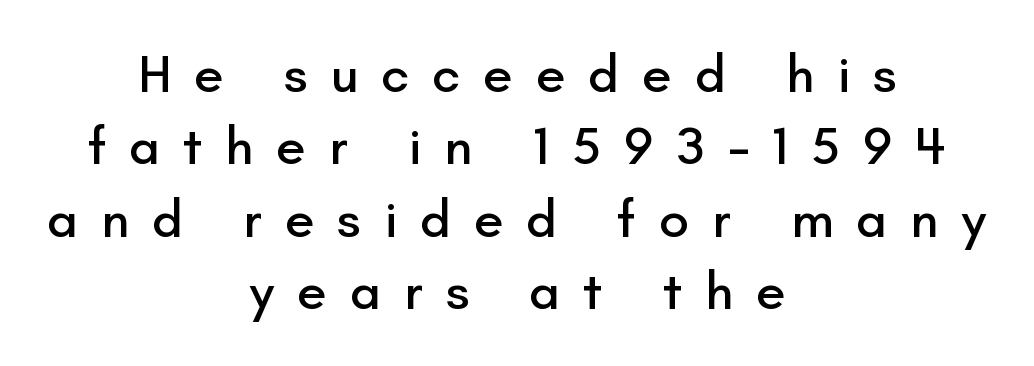
Q: Is the text italic (slanted)? A: No, it is upright.
Q: Is the typeface a serif or a sans-serif typeface? A: Sans-serif.
Q: Is the text underlined? A: No.
Q: How is the paragraph aligned? A: Centered.
Q: Is the spacing between letters normal or unusually wide? A: Unusually wide.
Q: Is the spacing between lines tight, normal or loose? A: Normal.
Q: Width (condensed, normal, or wide)? A: Normal.
Q: Stroke contrast? A: Low.
Q: x-height? A: Small.
Q: Monospaced? A: No.
